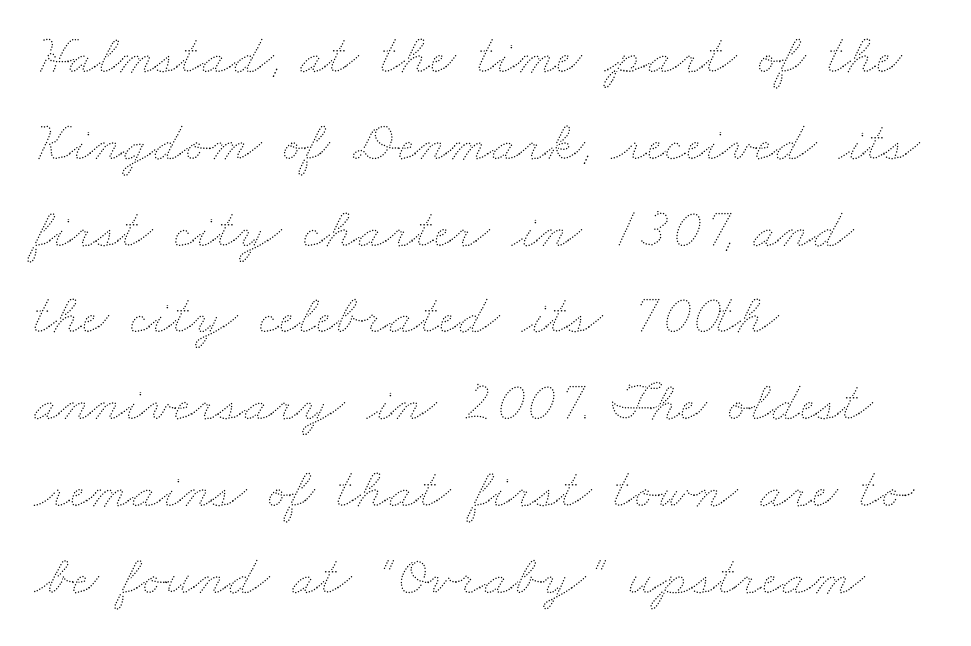
The image shows 56 px thin, wide type; set left-aligned, normal line spacing (1.55x), normal letter spacing, not underlined; medium stroke contrast and a small x-height.
